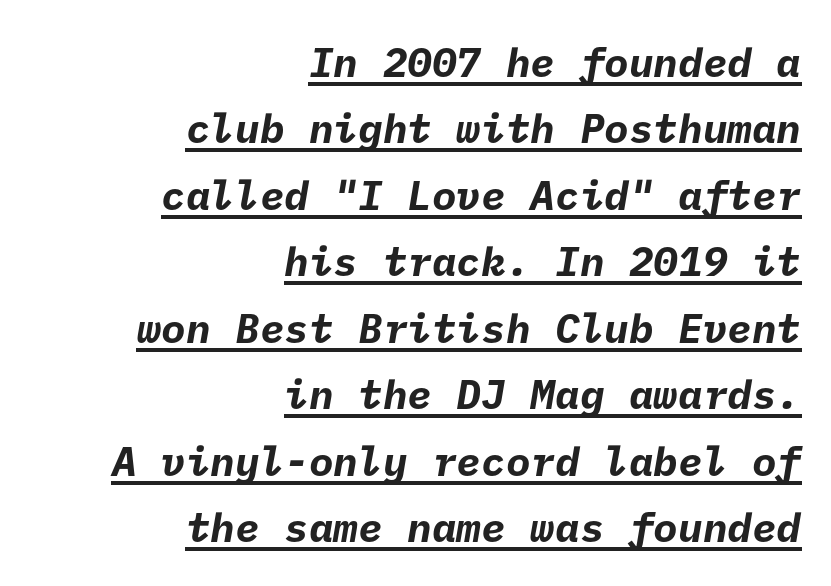
{"serif": "no", "bold": "yes", "weight": "bold", "width": "normal", "stroke_contrast": "low", "x_height": "medium", "underline": "yes", "align": "right", "line_spacing": "normal", "line_spacing_ratio": 1.62, "letter_spacing": "normal", "letter_spacing_em": 0.0, "glyph_px": 41}
